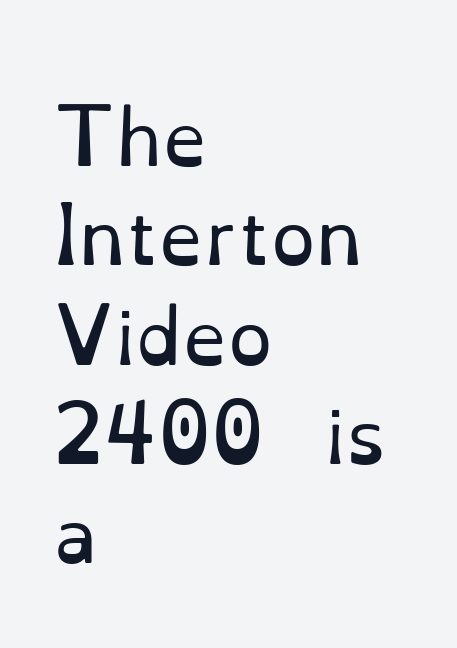
{"serif": "yes", "italic": "no", "bold": "no", "weight": "regular", "width": "normal", "stroke_contrast": "low", "x_height": "small", "monospaced": "no", "underline": "no", "align": "left", "line_spacing": "normal", "line_spacing_ratio": 1.38, "letter_spacing": "normal", "letter_spacing_em": 0.0, "glyph_px": 72}
